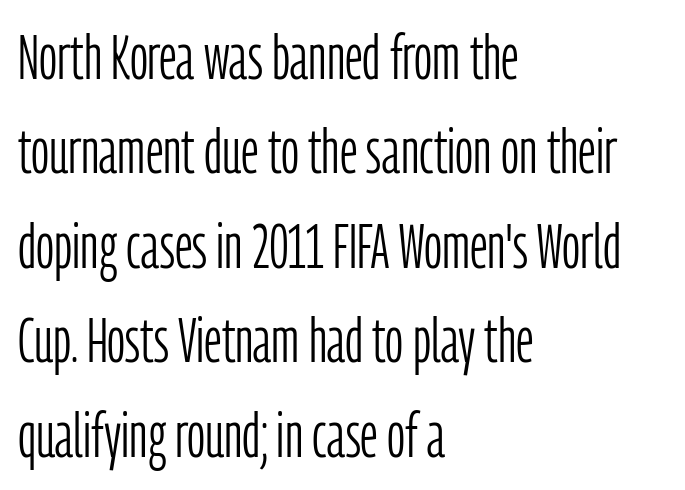
The image shows 63 px light, condensed sans-serif type, upright; set left-aligned, normal line spacing (1.5x), normal letter spacing, not underlined; low stroke contrast and a medium x-height.
